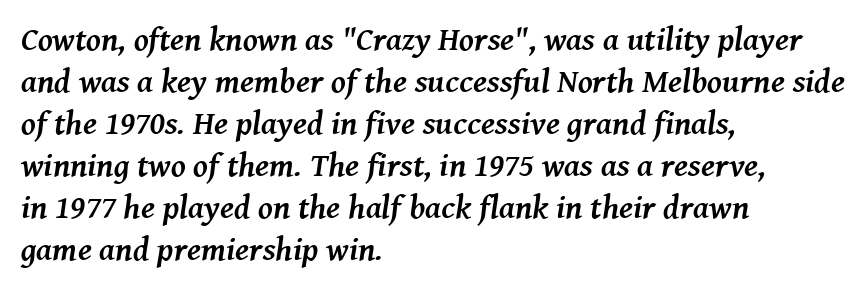
{"serif": "yes", "italic": "yes", "lean": "right", "slant_degrees": 8, "bold": "yes", "weight": "semibold", "width": "normal", "stroke_contrast": "medium", "x_height": "medium", "monospaced": "no", "underline": "no", "align": "left", "line_spacing": "normal", "line_spacing_ratio": 1.27, "letter_spacing": "normal", "letter_spacing_em": 0.0, "glyph_px": 33}
